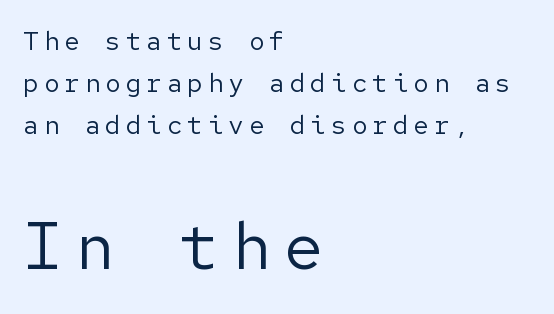
Bare-footed words on every line. The block sitting lower on the canvas is the one with enlarged characters. Each letter's strokes conclude bluntly, with no projecting serifs. Weight class: somewhere from thin through regular. The typography opts for an upright posture over an oblique one.
